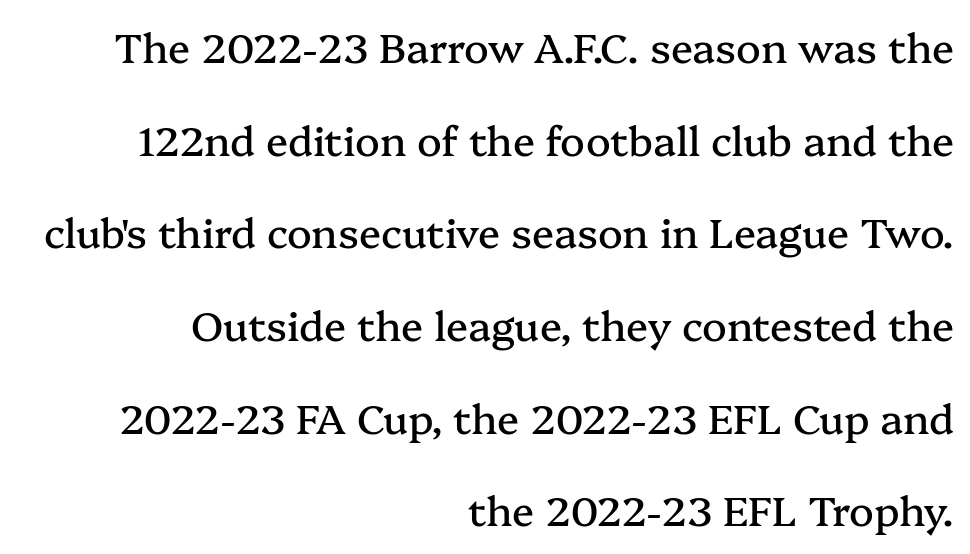
Q: Is the text italic (slanted)? A: No, it is upright.
Q: Is the typeface a serif or a sans-serif typeface? A: Serif.
Q: Is the text underlined? A: No.
Q: How is the paragraph aligned? A: Right-aligned.
Q: Is the spacing between letters normal or unusually wide? A: Normal.
Q: Is the spacing between lines tight, normal or loose? A: Loose.
Q: Width (condensed, normal, or wide)? A: Normal.
Q: Stroke contrast? A: Medium.
Q: x-height? A: Medium.
Q: Monospaced? A: No.
